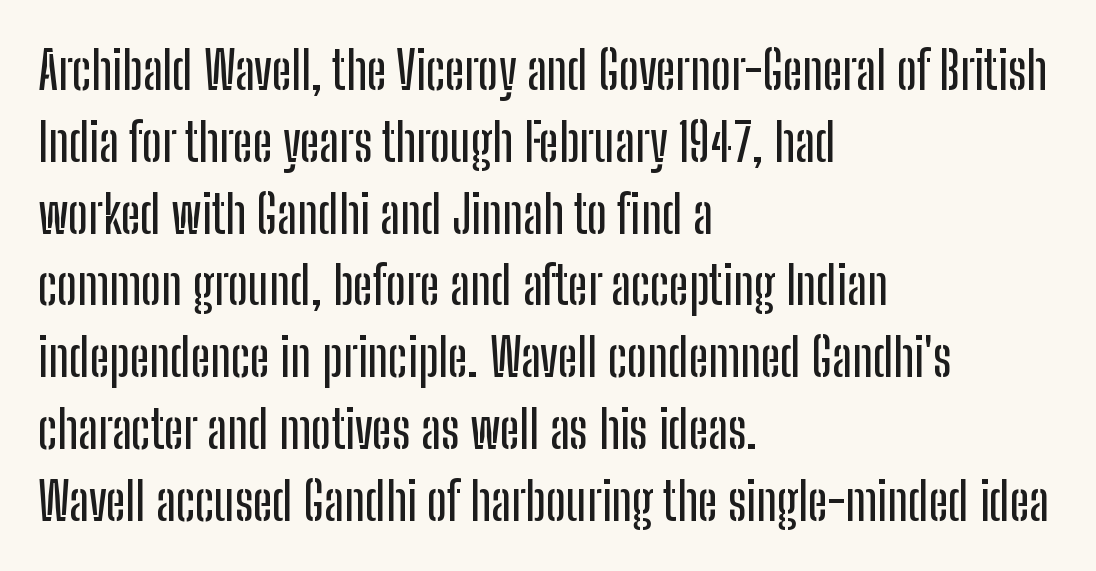
This rendering leaves character spacing at its baseline value. The rows are spaced the way most documents space them. All the whitespace from short lines collects on the right. Observe the absence of serifs on each vertical stroke in this sample. You could not count columns in this text — the font is proportionally spaced. Ascenders rise straight up at ninety degrees.
